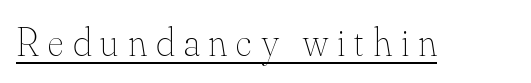
The image shows 40 px thin type, upright; set unusually wide letter spacing (+0.23 em), underlined; medium stroke contrast and a small x-height.
